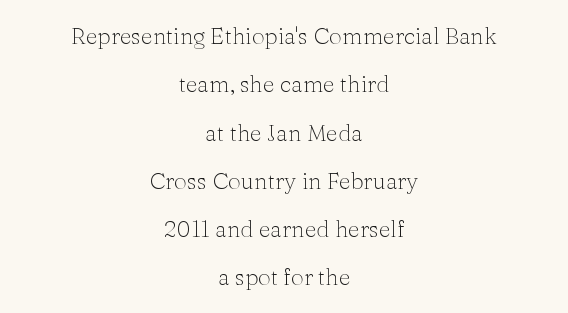
Default kerning and tracking; the words read as compact shapes. The passage shown stacks its lines with a broad gap. Each row of text sits above clean, open space. Counters stay open thanks to moderate or lighter strokes. Casual observation: everything's sitting right in the middle.
